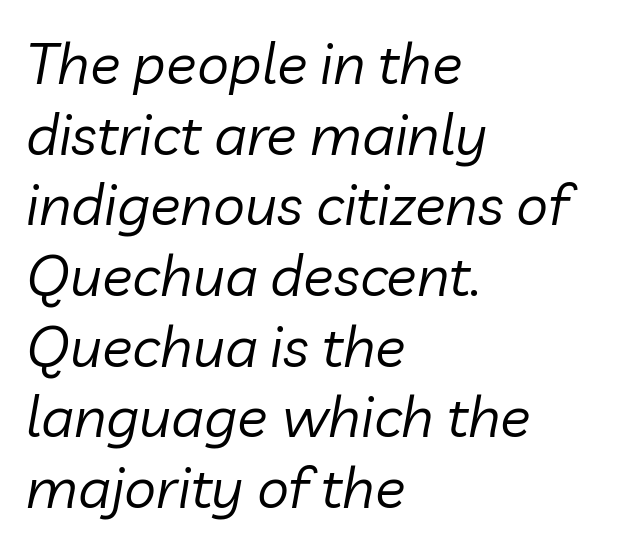
{"italic": "yes", "lean": "right", "slant_degrees": 10, "bold": "no", "weight": "regular", "width": "normal", "stroke_contrast": "low", "x_height": "medium", "monospaced": "no", "underline": "no", "align": "left", "line_spacing_ratio": 1.24, "letter_spacing": "normal", "letter_spacing_em": 0.0, "glyph_px": 57}
